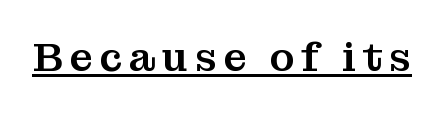
The image shows 41 px serif type, upright; set underlined; medium stroke contrast and a medium x-height.
